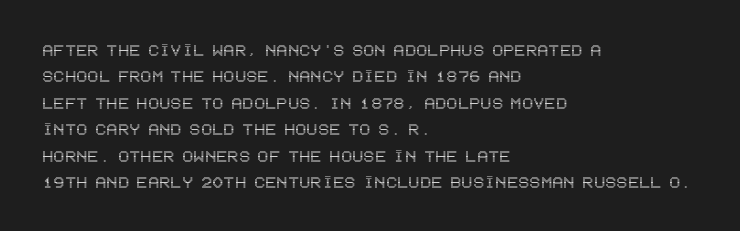
The image shows 21 px text type, upright; set left-aligned, normal line spacing (1.26x), normal letter spacing, not underlined.
